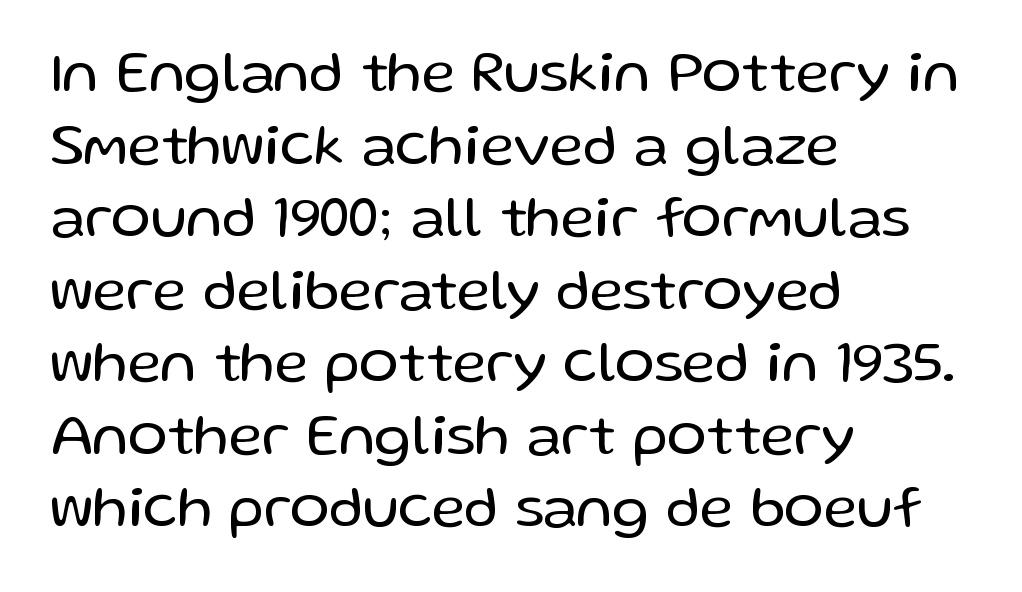
{"serif": "no", "italic": "no", "bold": "no", "weight": "regular", "width": "normal", "stroke_contrast": "low", "x_height": "medium", "monospaced": "no", "underline": "no", "align": "left", "line_spacing_ratio": 1.23, "letter_spacing": "normal", "letter_spacing_em": 0.0, "glyph_px": 59}
